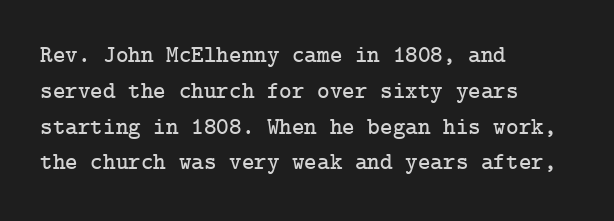
{"italic": "no", "underline": "no", "align": "left", "line_spacing": "normal", "line_spacing_ratio": 1.49, "letter_spacing": "normal", "letter_spacing_em": 0.0, "glyph_px": 24}
